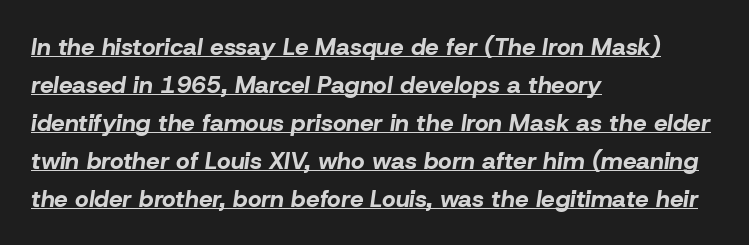
Here the glyphs are tracked normally, forming tight word shapes. Observe the lean: these are italic letterforms. All the whitespace from short lines collects on the right. The designer left line spacing at the default.
